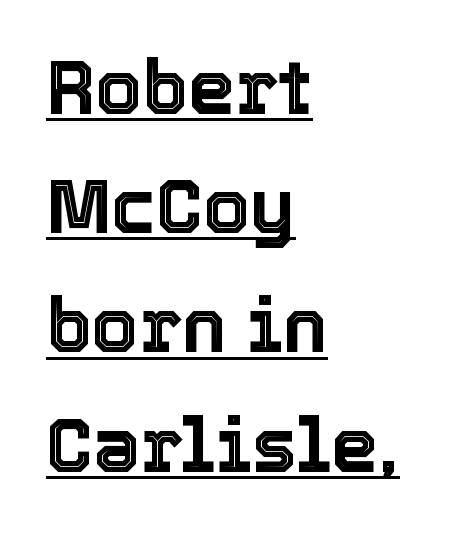
Q: Is the text italic (slanted)? A: No, it is upright.
Q: Is the text underlined? A: Yes.
Q: How is the paragraph aligned? A: Left-aligned.
Q: Is the spacing between letters normal or unusually wide? A: Normal.
Q: Is the spacing between lines tight, normal or loose? A: Normal.
Q: Width (condensed, normal, or wide)? A: Normal.
Q: x-height? A: Medium.
Q: Monospaced? A: No.
